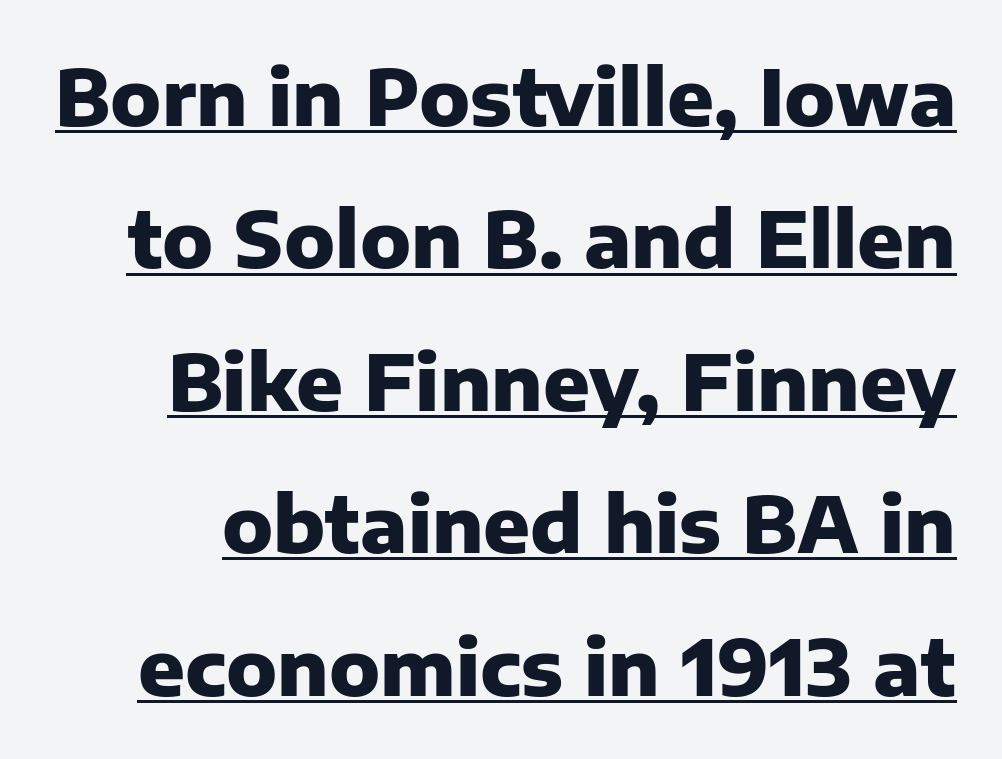
The image shows 77 px heavy sans-serif type, upright; set line spacing 1.85x, normal letter spacing, underlined; low stroke contrast and a medium x-height.
